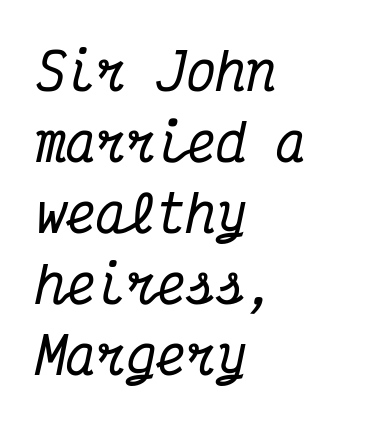
{"serif": "yes", "italic": "yes", "lean": "right", "slant_degrees": 12, "width": "condensed", "stroke_contrast": "medium", "x_height": "medium", "monospaced": "yes", "underline": "no", "align": "left", "line_spacing": "normal", "line_spacing_ratio": 1.42, "letter_spacing": "normal", "letter_spacing_em": 0.0, "glyph_px": 50}
